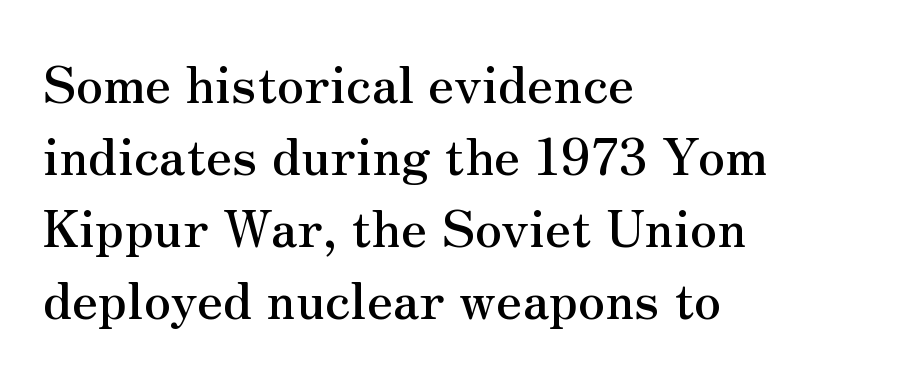
The image shows 51 px serif type, upright; set left-aligned, normal line spacing (1.41x), normal letter spacing, not underlined; medium stroke contrast and a small x-height.
